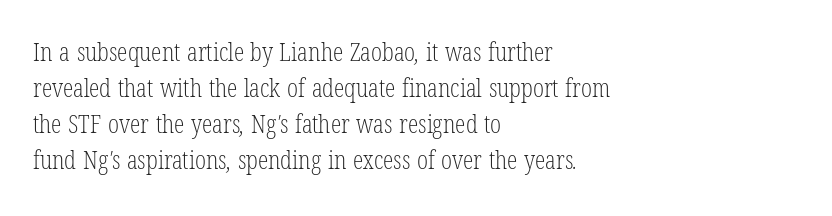
A normal amount of white space separates one row of letters from the next. Stems here are at most as thick as an everyday book face. A classic flush-left, rag-right setting is used for this passage. The zone under the glyphs is completely vacant.
